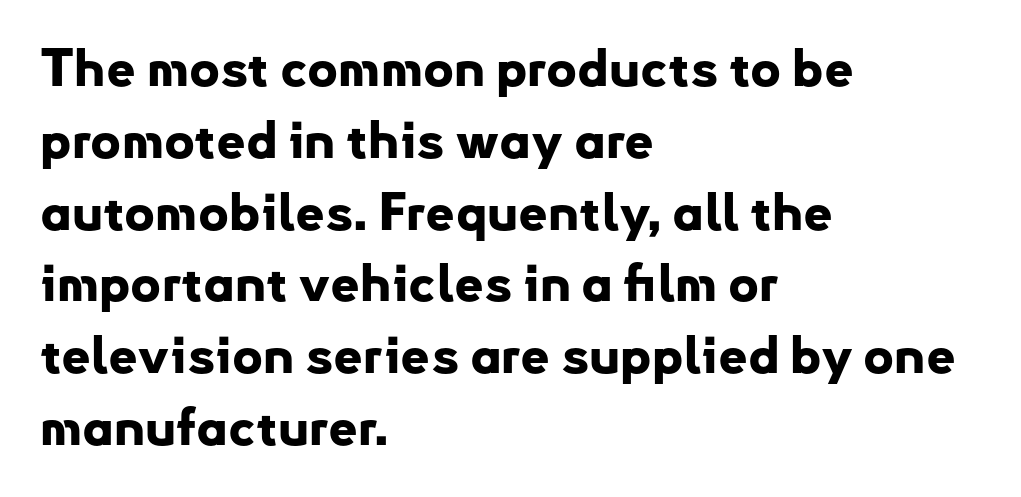
Q: Is the text bold? A: Yes.
Q: Is the text italic (slanted)? A: No, it is upright.
Q: Is the typeface a serif or a sans-serif typeface? A: Sans-serif.
Q: Is the text underlined? A: No.
Q: How is the paragraph aligned? A: Left-aligned.
Q: Is the spacing between letters normal or unusually wide? A: Normal.
Q: Is the spacing between lines tight, normal or loose? A: Normal.
Q: Width (condensed, normal, or wide)? A: Normal.
Q: Stroke contrast? A: Low.
Q: x-height? A: Small.
Q: Monospaced? A: No.
